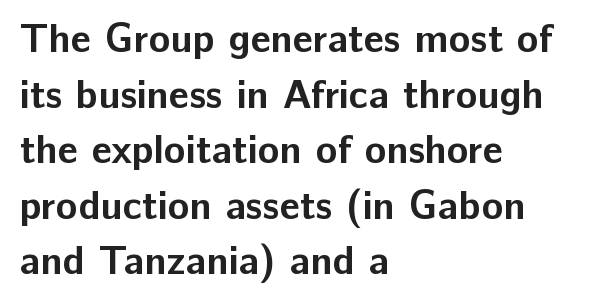
Q: Is the text bold? A: Yes.
Q: Is the text italic (slanted)? A: No, it is upright.
Q: Is the typeface a serif or a sans-serif typeface? A: Sans-serif.
Q: Is the text underlined? A: No.
Q: How is the paragraph aligned? A: Left-aligned.
Q: Is the spacing between letters normal or unusually wide? A: Normal.
Q: Is the spacing between lines tight, normal or loose? A: Normal.
Q: Width (condensed, normal, or wide)? A: Normal.
Q: Stroke contrast? A: Low.
Q: x-height? A: Medium.
Q: Monospaced? A: No.
